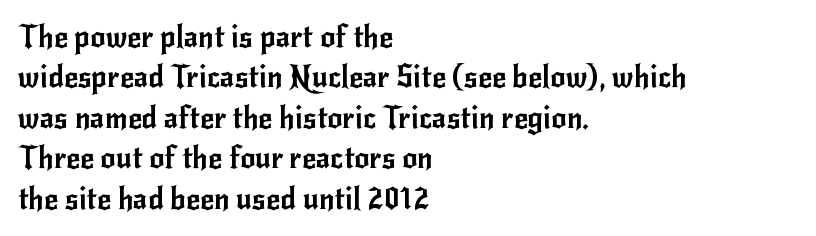
The image shows 30 px sans-serif type, upright; set left-aligned, normal line spacing (1.35x), normal letter spacing, not underlined; low stroke contrast and a small x-height.
